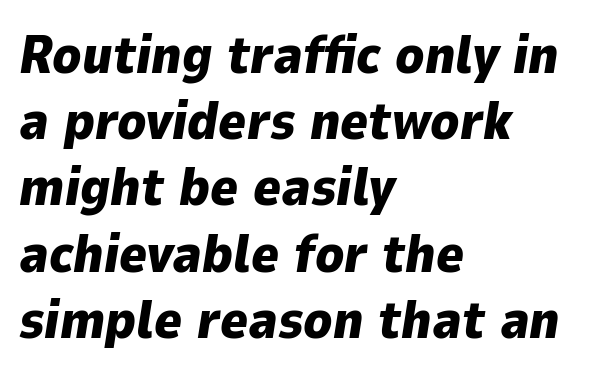
{"italic": "yes", "lean": "right", "slant_degrees": 9, "bold": "yes", "weight": "heavy", "width": "normal", "stroke_contrast": "low", "x_height": "medium", "monospaced": "no", "underline": "no", "align": "left", "line_spacing": "normal", "line_spacing_ratio": 1.25, "letter_spacing": "normal", "letter_spacing_em": 0.0, "glyph_px": 53}
